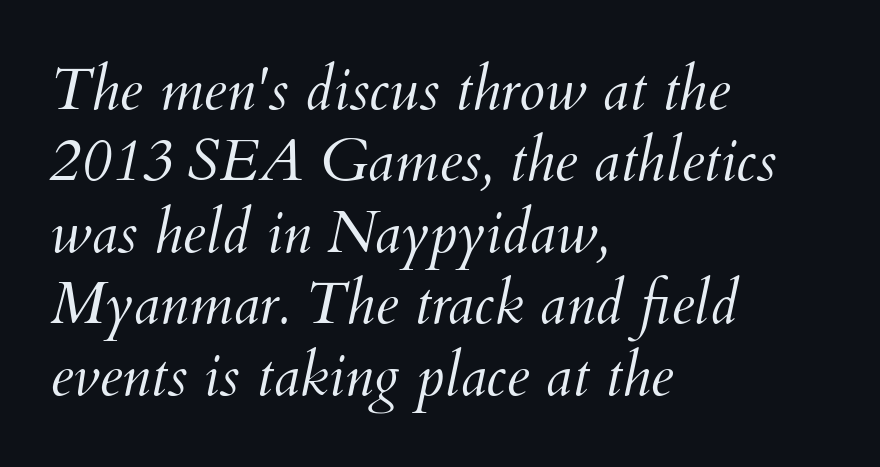
The image shows 59 px light type, italic (leaning right); set left-aligned, line spacing 1.21x, normal letter spacing, not underlined; medium stroke contrast and a small x-height.
